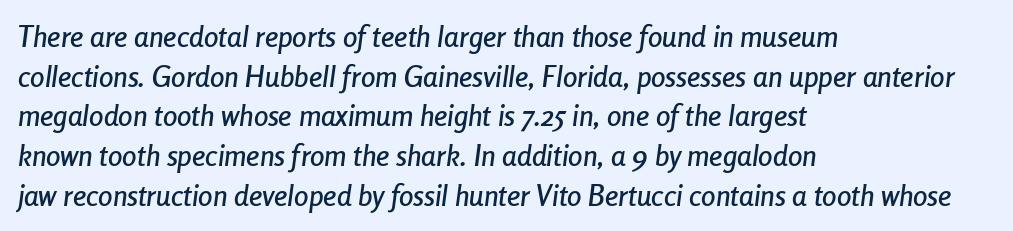
Clear beneath every line of the passage. Standard letterfit; no display-style spreading of the glyphs. Left-aligned paragraph, ragged on the right. How would I describe the line gaps? Plain and ordinary. The letters advance in unequal steps, a hallmark of proportional type.
